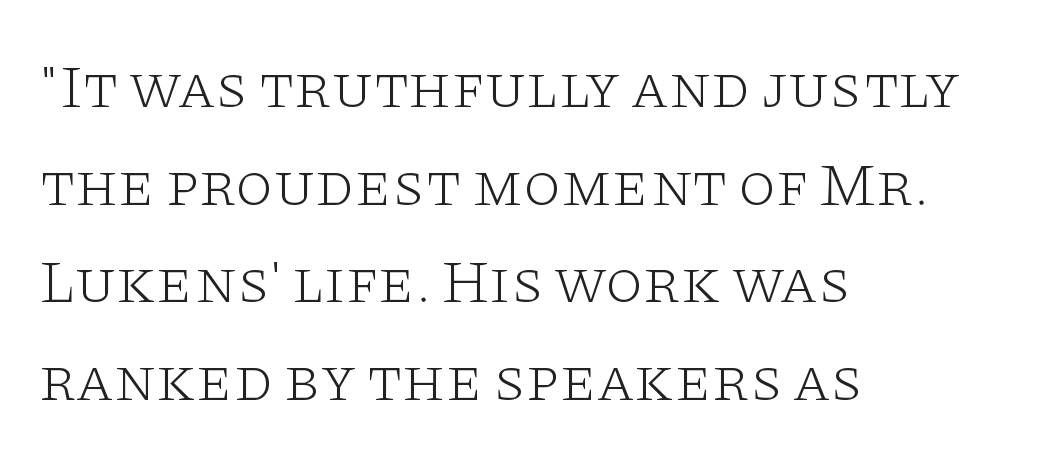
Q: Is the text bold? A: No.
Q: Is the text italic (slanted)? A: No, it is upright.
Q: Is the typeface a serif or a sans-serif typeface? A: Serif.
Q: Is the text underlined? A: No.
Q: How is the paragraph aligned? A: Left-aligned.
Q: Is the spacing between letters normal or unusually wide? A: Normal.
Q: Is the spacing between lines tight, normal or loose? A: Normal.
Q: Width (condensed, normal, or wide)? A: Wide.
Q: Stroke contrast? A: Low.
Q: x-height? A: Large.
Q: Monospaced? A: No.
